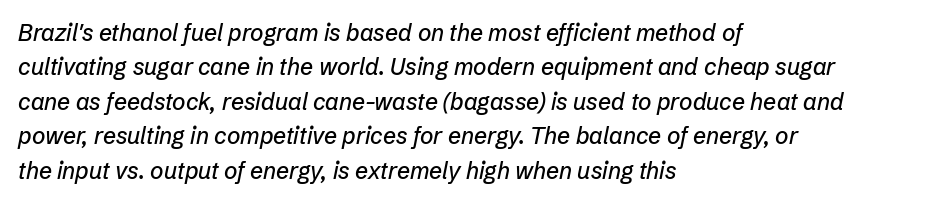
Q: Is the text italic (slanted)? A: Yes, it leans right by about 12 degrees.
Q: Is the text underlined? A: No.
Q: How is the paragraph aligned? A: Left-aligned.
Q: Is the spacing between letters normal or unusually wide? A: Normal.
Q: Is the spacing between lines tight, normal or loose? A: Normal.
